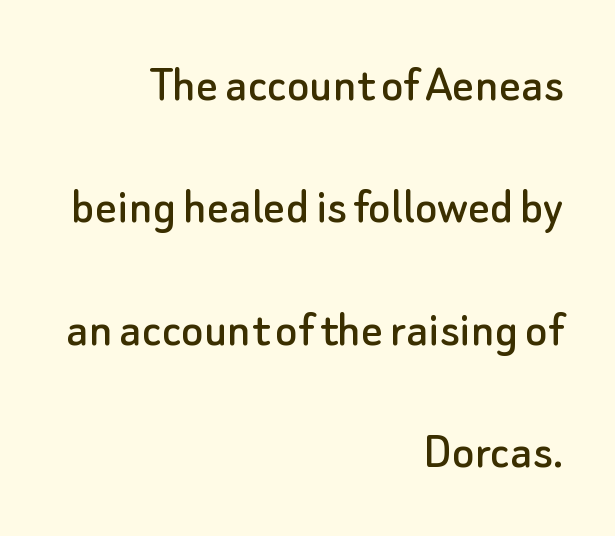
{"serif": "no", "italic": "no", "width": "normal", "stroke_contrast": "low", "x_height": "small", "monospaced": "no", "underline": "no", "align": "right", "line_spacing": "loose", "line_spacing_ratio": 2.31, "letter_spacing": "normal", "letter_spacing_em": 0.0, "glyph_px": 53}
